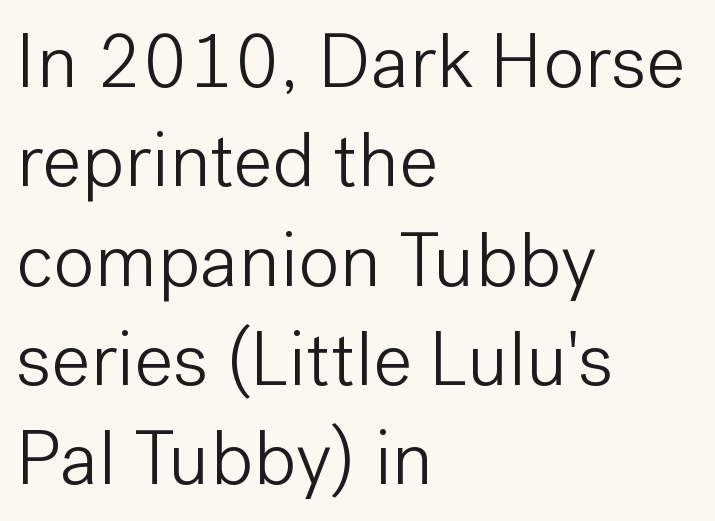
{"serif": "no", "italic": "no", "bold": "no", "weight": "light", "width": "normal", "stroke_contrast": "low", "x_height": "medium", "monospaced": "no", "underline": "no", "align": "left", "line_spacing": "normal", "line_spacing_ratio": 1.29, "letter_spacing": "normal", "letter_spacing_em": 0.0, "glyph_px": 77}
